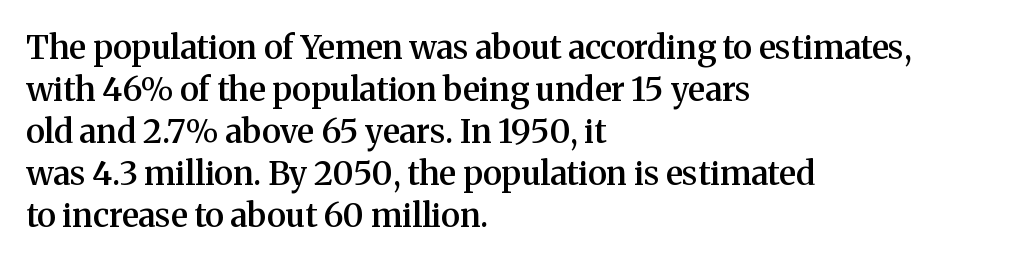
{"serif": "yes", "italic": "no", "bold": "semi", "weight": "semibold", "width": "normal", "stroke_contrast": "medium", "x_height": "medium", "monospaced": "no", "underline": "no", "align": "left", "line_spacing": "normal", "line_spacing_ratio": 1.27, "letter_spacing": "normal", "letter_spacing_em": 0.0, "glyph_px": 33}
